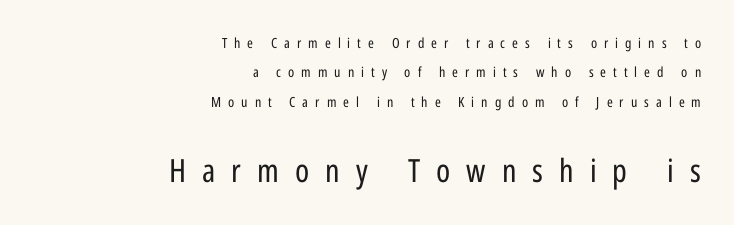
This rendering uses right alignment, leaving the left contour irregular. Clear beneath every line of the passage. In this sample the second text group is rendered at the bigger scale. Leading: increased.
